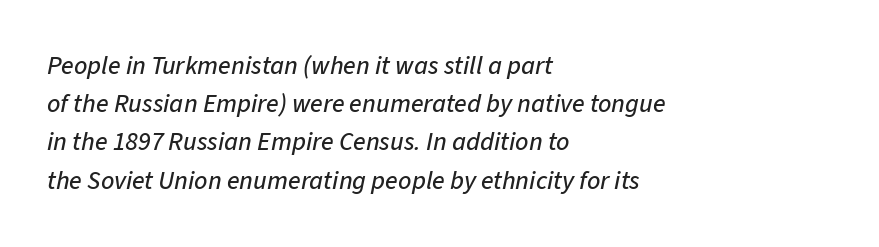
{"italic": "yes", "lean": "right", "slant_degrees": 11, "underline": "no", "align": "left", "line_spacing": "normal", "line_spacing_ratio": 1.47, "letter_spacing": "normal", "letter_spacing_em": 0.0, "glyph_px": 26}
